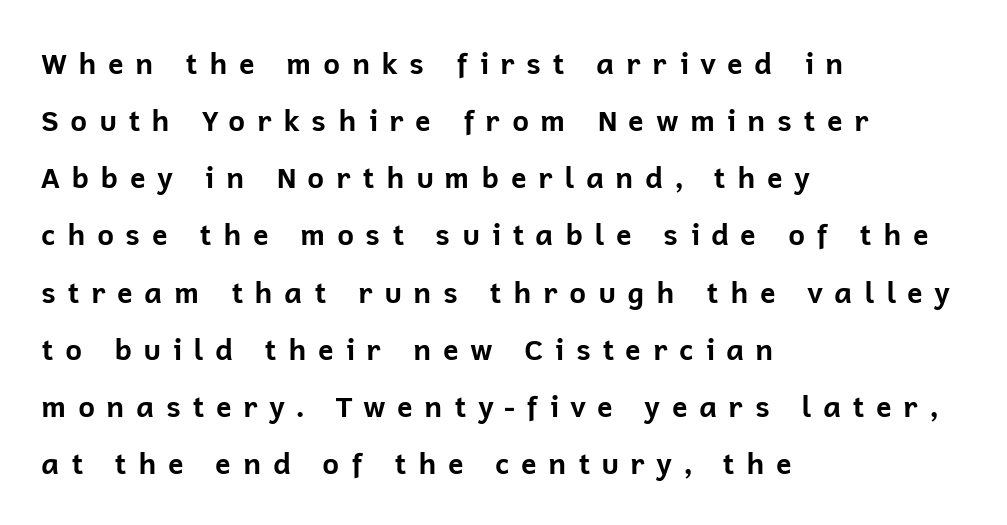
The image shows 29 px bold sans-serif type, upright; set left-aligned, loose line spacing (1.97x), unusually wide letter spacing (+0.38 em), not underlined; low stroke contrast and a medium x-height.
